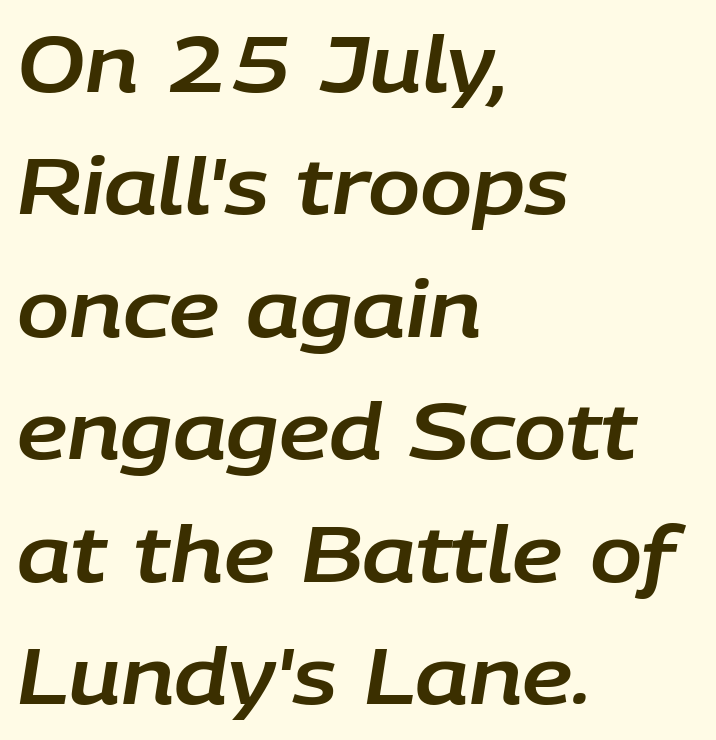
Q: Is the text italic (slanted)? A: Yes, it leans right by about 9 degrees.
Q: Is the text underlined? A: No.
Q: How is the paragraph aligned? A: Left-aligned.
Q: Is the spacing between letters normal or unusually wide? A: Normal.
Q: Is the spacing between lines tight, normal or loose? A: Normal.
Q: Width (condensed, normal, or wide)? A: Normal.
Q: Stroke contrast? A: Low.
Q: x-height? A: Large.
Q: Monospaced? A: No.
